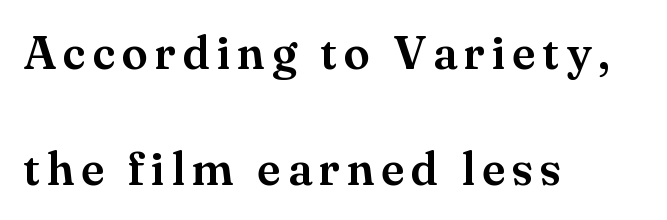
Q: Is the text italic (slanted)? A: No, it is upright.
Q: Is the typeface a serif or a sans-serif typeface? A: Serif.
Q: Is the text underlined? A: No.
Q: How is the paragraph aligned? A: Left-aligned.
Q: Is the spacing between lines tight, normal or loose? A: Loose.
Q: Width (condensed, normal, or wide)? A: Normal.
Q: Stroke contrast? A: Medium.
Q: x-height? A: Small.
Q: Monospaced? A: No.
